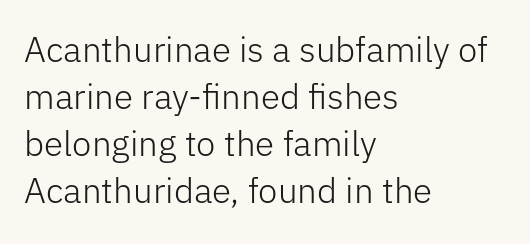
The image shows 35 px light sans-serif type, upright; set left-aligned, normal line spacing (1.34x), normal letter spacing, not underlined; low stroke contrast and a medium x-height.
